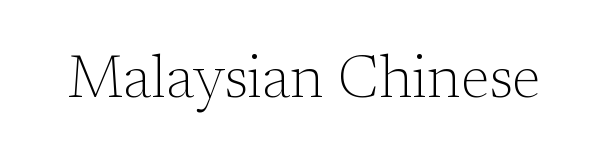
The image shows 59 px light serif type, upright; set normal letter spacing, not underlined; low stroke contrast and a medium x-height.
